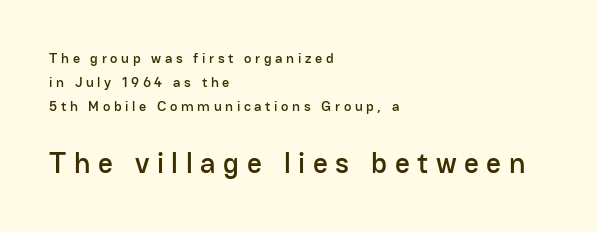
Top chunk: small. Bottom chunk: large. Notice how the passage keeps a crisp vertical edge on the left only. Character widths vary here, with narrow letters taking less room than wide ones. The letters are spread apart with noticeably loose tracking. Typographically, this falls in the sans-serif category. Beneath every word, the page is bare.
